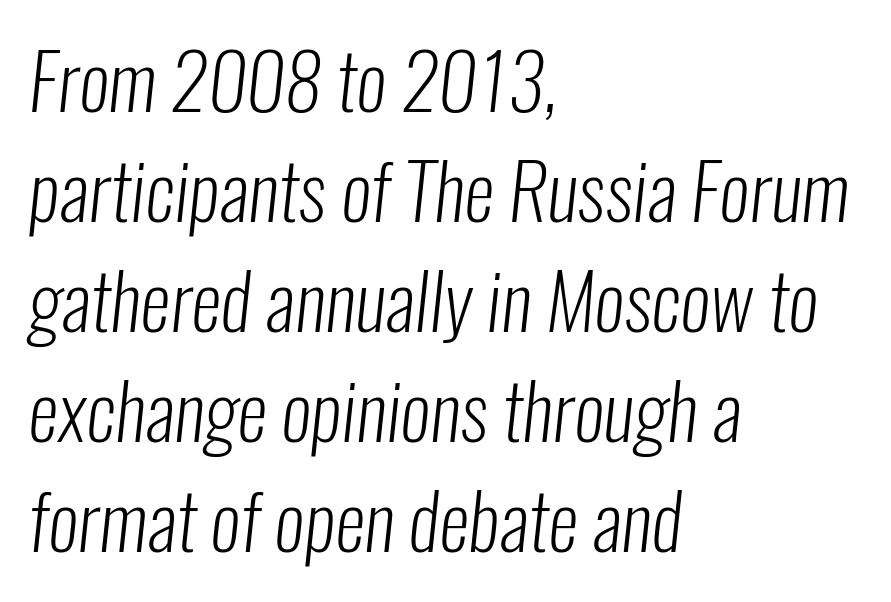
{"serif": "no", "bold": "no", "weight": "light", "width": "condensed", "stroke_contrast": "low", "x_height": "medium", "monospaced": "no", "underline": "no", "align": "left", "line_spacing": "normal", "line_spacing_ratio": 1.43, "letter_spacing": "normal", "letter_spacing_em": 0.0, "glyph_px": 77}
